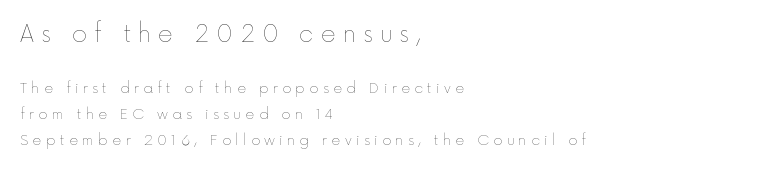
{"italic": "no", "bold": "no", "underline": "no", "align": "left", "line_spacing_ratio": 1.83, "letter_spacing": "wide", "letter_spacing_em": 0.3, "larger_block": "first", "size_ratio": 1.64, "glyph_px": 23}
